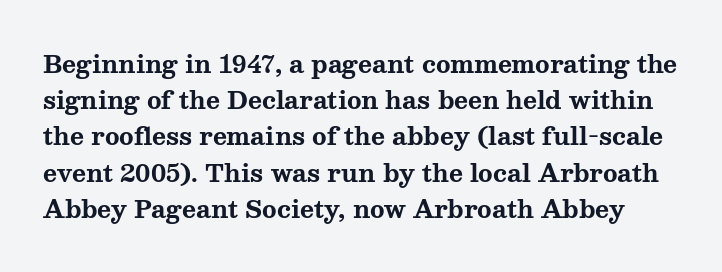
{"italic": "no", "bold": "yes", "underline": "no", "line_spacing": "normal", "line_spacing_ratio": 1.51, "letter_spacing": "normal", "letter_spacing_em": 0.0, "glyph_px": 24}
